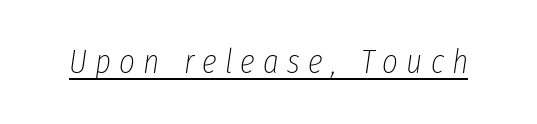
The image shows 34 px thin, condensed type, italic (leaning right); set unusually wide letter spacing (+0.24 em), underlined; low stroke contrast and a medium x-height.
